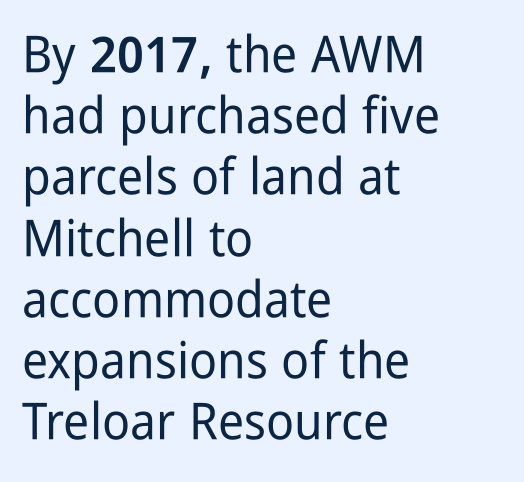
Caption: multi-line text, flush left, ragged right. Beneath every word, the page is bare. What stands out about the letter spacing? Nothing — it is the standard amount. These lines are composed in type without serifs. Ascenders rise straight up at ninety degrees.
